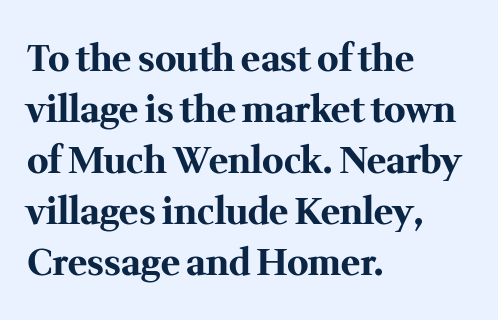
The image shows 36 px bold serif type, upright; set left-aligned, normal line spacing (1.42x), normal letter spacing, not underlined; medium stroke contrast and a medium x-height.
